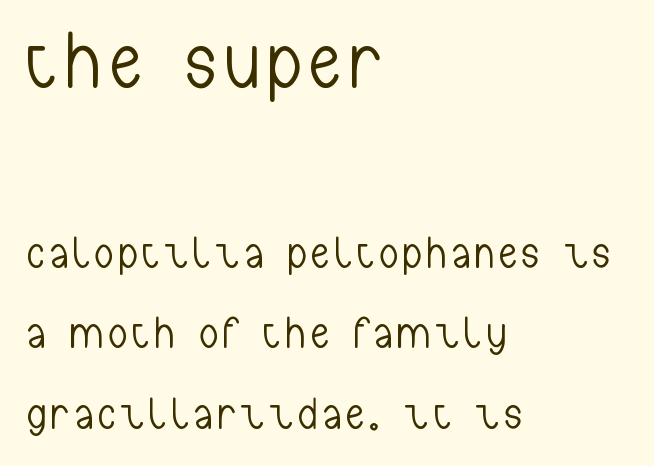
The image shows 79 px light, condensed sans-serif type, upright; set left-aligned, line spacing 1.79x, not underlined; the first (top) block is 1.76x larger; low stroke contrast and a medium x-height.
